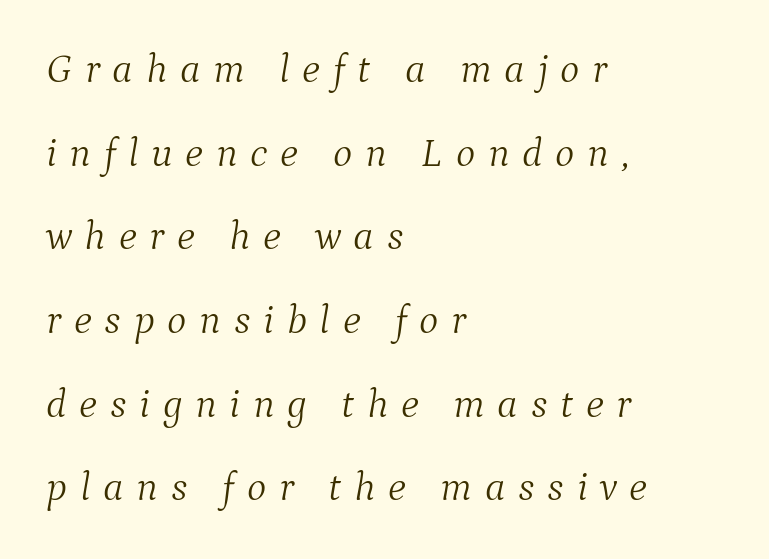
The typography opts for an oblique posture over an upright one. The passage shown has open, widely tracked lettering throughout. Regarding serifs, this sample has them. The strokes carry an ordinary text weight at most.
